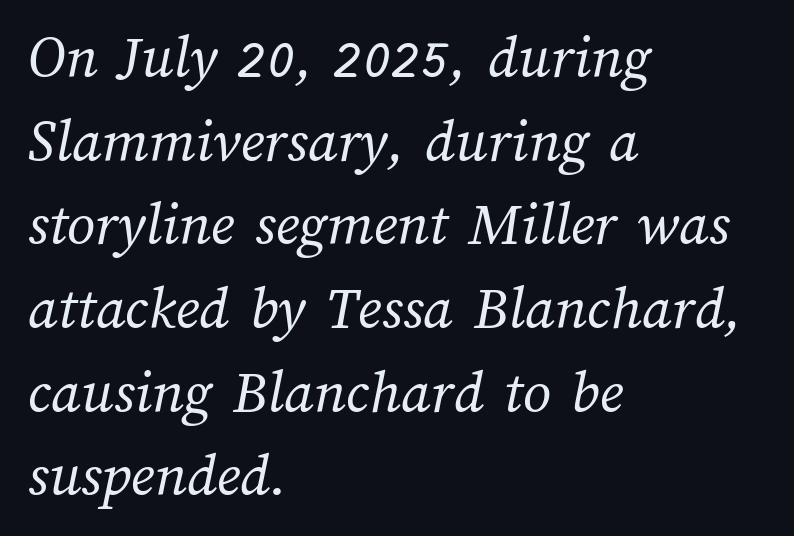
The typeface has the unassuming heft of standard copy or less. A clean baseline with only descenders dipping below it. Each word holds together tightly as a unit, with standard inter-letter gaps. Horizontal alignment here is leftward, the default for most running prose. The passage shown is typed in a proportional face where columns would drift. The rows are spaced the way most documents space them.
